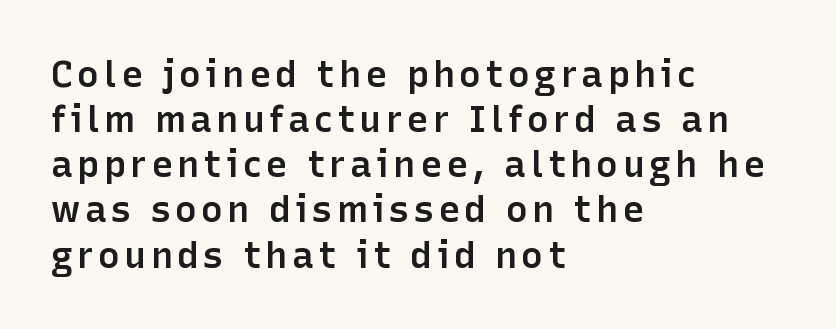
Q: Is the text bold? A: Semi-bold.
Q: Is the text italic (slanted)? A: No, it is upright.
Q: Is the typeface a serif or a sans-serif typeface? A: Sans-serif.
Q: Is the text underlined? A: No.
Q: How is the paragraph aligned? A: Left-aligned.
Q: Width (condensed, normal, or wide)? A: Normal.
Q: Stroke contrast? A: Low.
Q: x-height? A: Medium.
Q: Monospaced? A: No.
